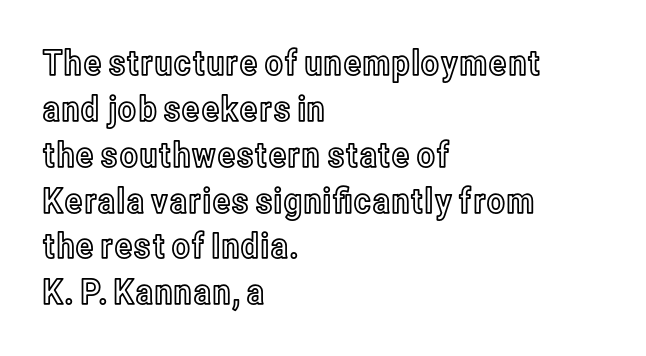
{"italic": "no", "width": "condensed", "x_height": "medium", "monospaced": "no", "underline": "no", "align": "left", "line_spacing": "normal", "line_spacing_ratio": 1.31, "letter_spacing": "normal", "letter_spacing_em": 0.0, "glyph_px": 35}
